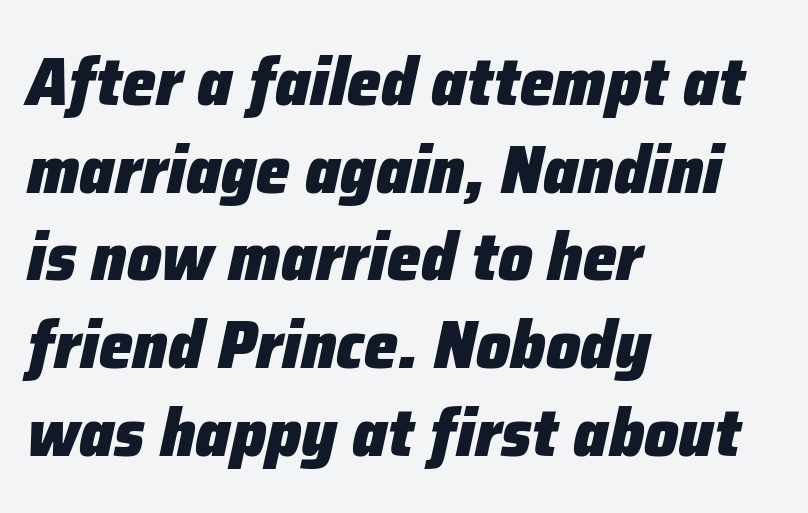
Quick note: interline space is typical. Caption: bold face, heavy strokes. Reading down the block, your eye returns to a fixed left position each line. Nobody touched the tracking dial on this one. Looking at the ascenders, they clearly lean. Has an underline been added? It has not.
